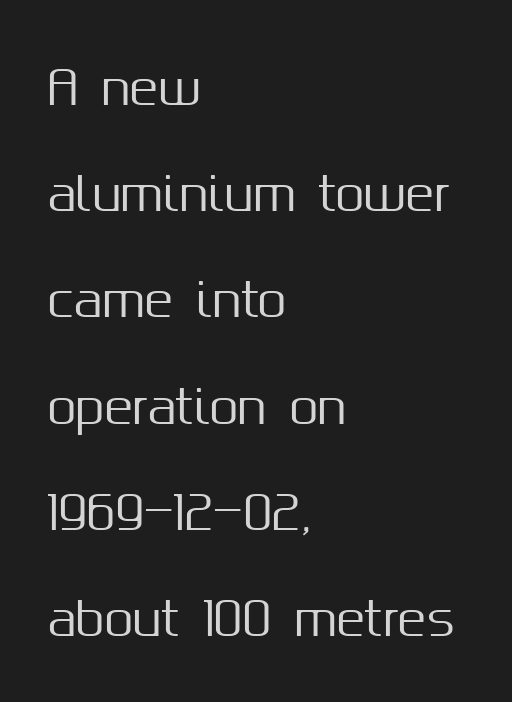
{"serif": "no", "italic": "no", "width": "normal", "stroke_contrast": "medium", "x_height": "medium", "monospaced": "no", "underline": "no", "align": "left", "line_spacing": "loose", "line_spacing_ratio": 2.26, "letter_spacing": "normal", "letter_spacing_em": 0.0, "glyph_px": 47}
